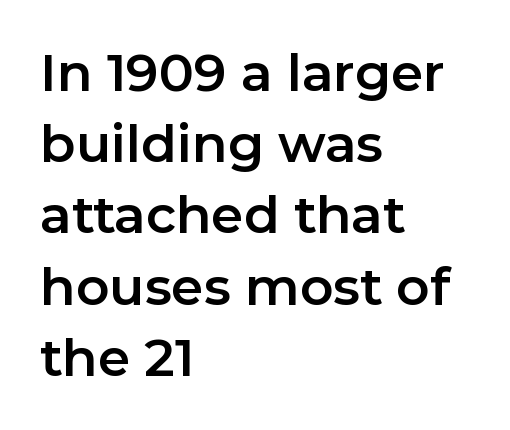
This is sans-serif lettering, the kind often seen on screens and signage. Check the space under the baseline: it is left empty. You could not count columns in this text — the font is proportionally spaced. Leading: standard.
